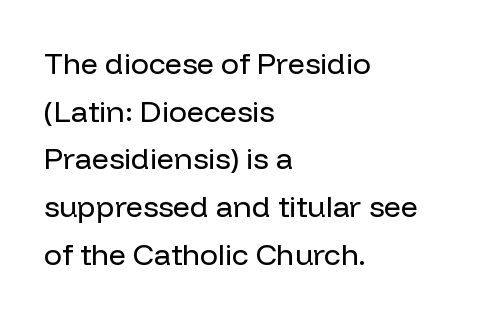
The image shows 30 px regular-weight sans-serif type, upright; set left-aligned, normal line spacing (1.59x), normal letter spacing, not underlined; low stroke contrast and a medium x-height.
